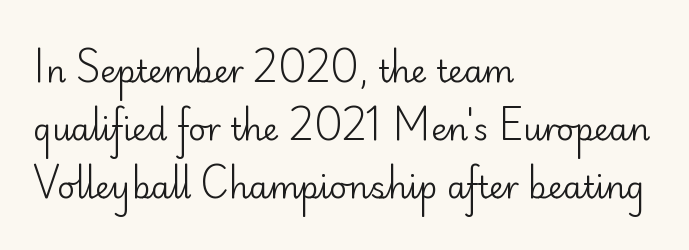
Q: Is the text bold? A: No.
Q: Is the text italic (slanted)? A: No, it is upright.
Q: Is the typeface a serif or a sans-serif typeface? A: Sans-serif.
Q: Is the text underlined? A: No.
Q: How is the paragraph aligned? A: Left-aligned.
Q: Is the spacing between letters normal or unusually wide? A: Normal.
Q: Width (condensed, normal, or wide)? A: Normal.
Q: Stroke contrast? A: Low.
Q: x-height? A: Small.
Q: Monospaced? A: No.
